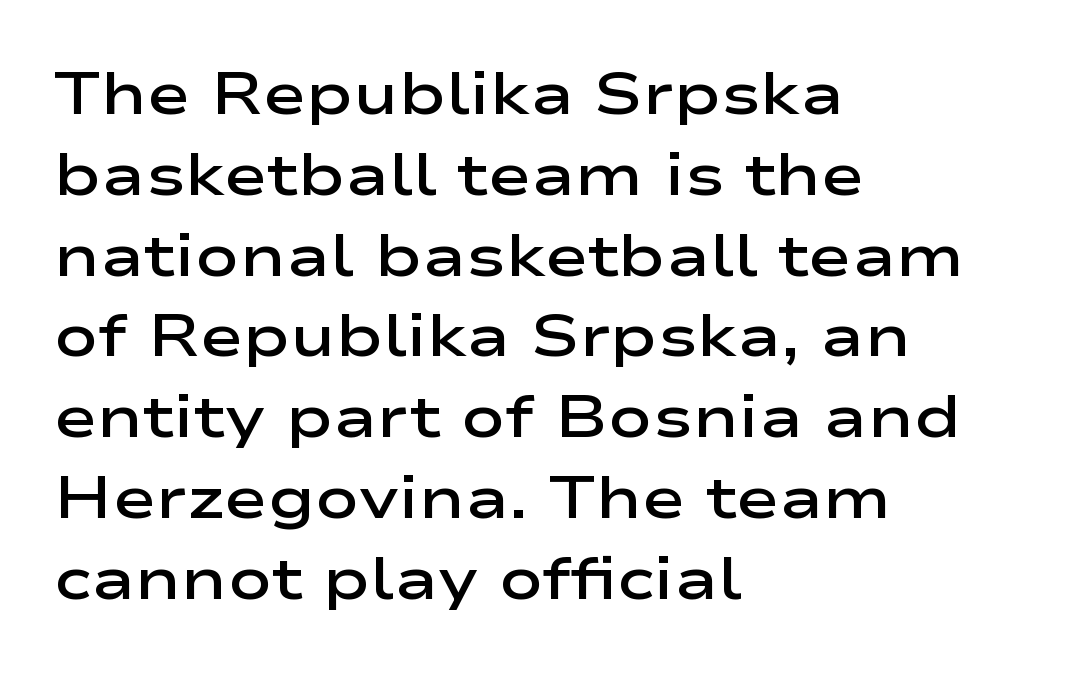
Q: Is the text bold? A: Semi-bold.
Q: Is the text italic (slanted)? A: No, it is upright.
Q: Is the typeface a serif or a sans-serif typeface? A: Sans-serif.
Q: Is the text underlined? A: No.
Q: How is the paragraph aligned? A: Left-aligned.
Q: Is the spacing between letters normal or unusually wide? A: Normal.
Q: Is the spacing between lines tight, normal or loose? A: Normal.
Q: Width (condensed, normal, or wide)? A: Wide.
Q: Stroke contrast? A: Low.
Q: x-height? A: Medium.
Q: Monospaced? A: No.
